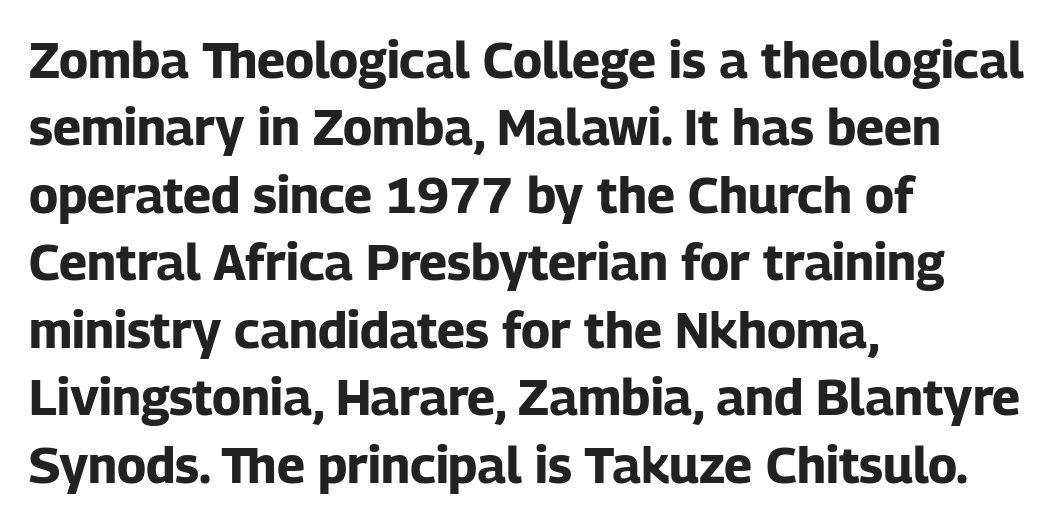
Q: Is the text bold? A: Yes.
Q: Is the text italic (slanted)? A: No, it is upright.
Q: Is the typeface a serif or a sans-serif typeface? A: Sans-serif.
Q: Is the text underlined? A: No.
Q: How is the paragraph aligned? A: Left-aligned.
Q: Is the spacing between letters normal or unusually wide? A: Normal.
Q: Is the spacing between lines tight, normal or loose? A: Normal.
Q: Width (condensed, normal, or wide)? A: Normal.
Q: Stroke contrast? A: Low.
Q: x-height? A: Medium.
Q: Monospaced? A: No.
